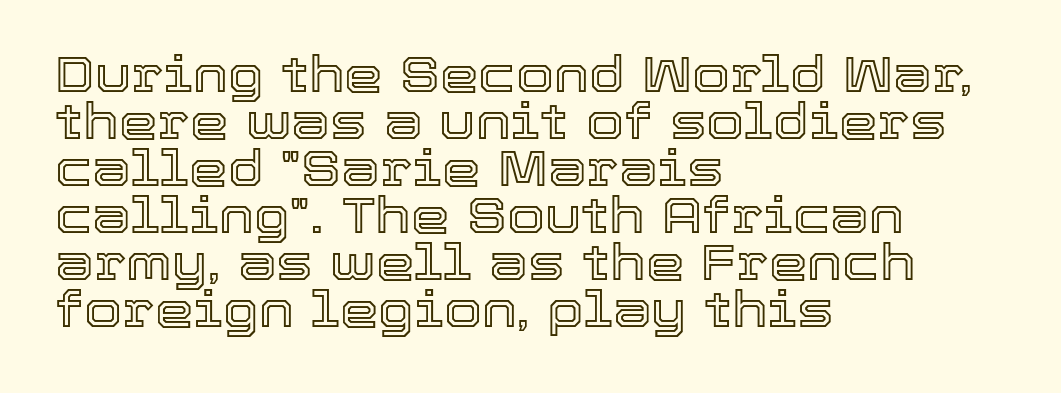
{"italic": "no", "width": "normal", "x_height": "medium", "monospaced": "no", "underline": "no", "align": "left", "line_spacing": "tight", "line_spacing_ratio": 0.96, "letter_spacing": "normal", "letter_spacing_em": 0.0, "glyph_px": 49}
